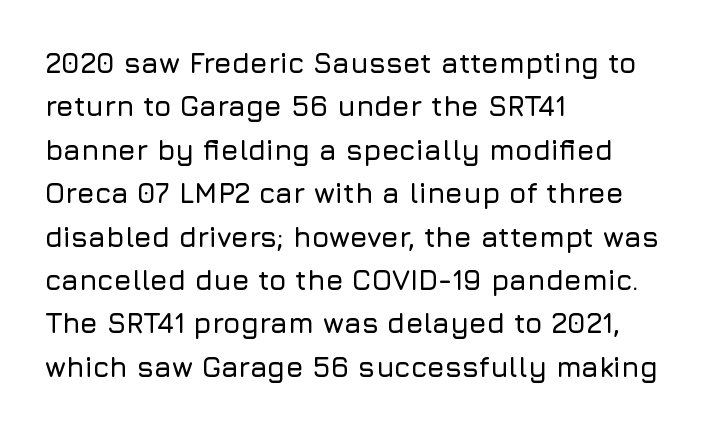
The image shows 28 px sans-serif type, upright; set left-aligned, normal line spacing (1.55x), normal letter spacing, not underlined; low stroke contrast and a medium x-height.
